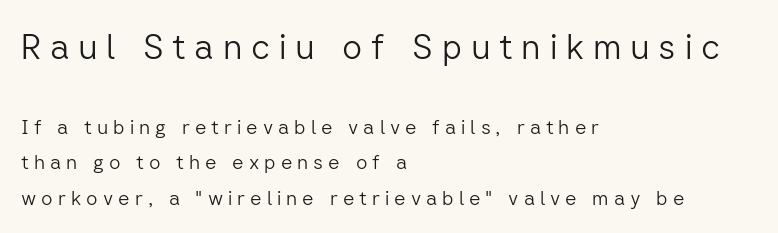
The image shows 35 px light sans-serif type, upright; set left-aligned, line spacing 1.79x, unusually wide letter spacing (+0.25 em), not underlined; the first (top) block is 1.75x larger; low stroke contrast and a medium x-height.
